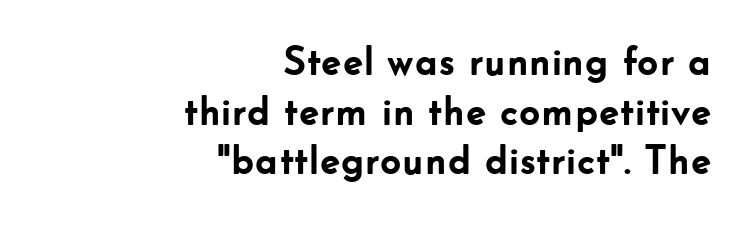
{"serif": "no", "italic": "no", "bold": "yes", "weight": "semibold", "width": "normal", "stroke_contrast": "low", "x_height": "small", "monospaced": "no", "underline": "no", "align": "right", "line_spacing_ratio": 1.21, "letter_spacing": "normal", "letter_spacing_em": 0.0, "glyph_px": 41}
